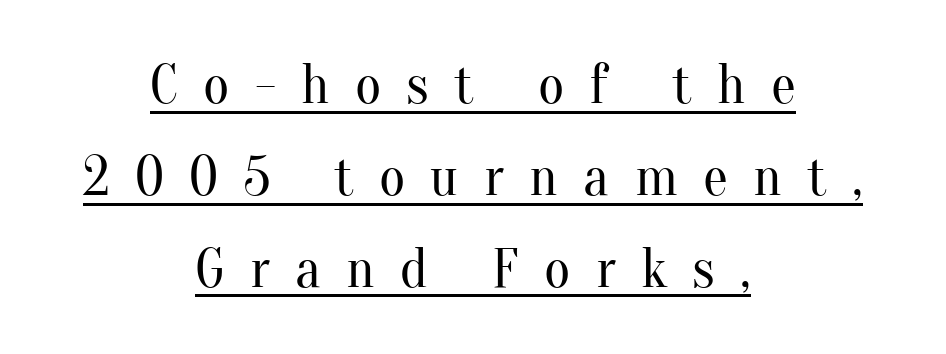
These lines sit exactly where default settings would place them. You can see a thin bar hugging the bottom of the glyphs. Serif or sans? Serif — the stroke terminals have little feet. Letter spacing: wide.
